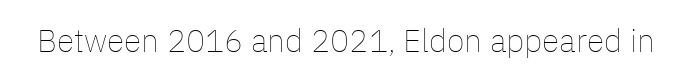
Characters remain perfectly vertical along every line. No chunkiness to these letters — they're not bold. You could not count columns in this text — the font is proportionally spaced. The gap between lines stays unmarked. This sample uses plain, unmodified letter spacing.
